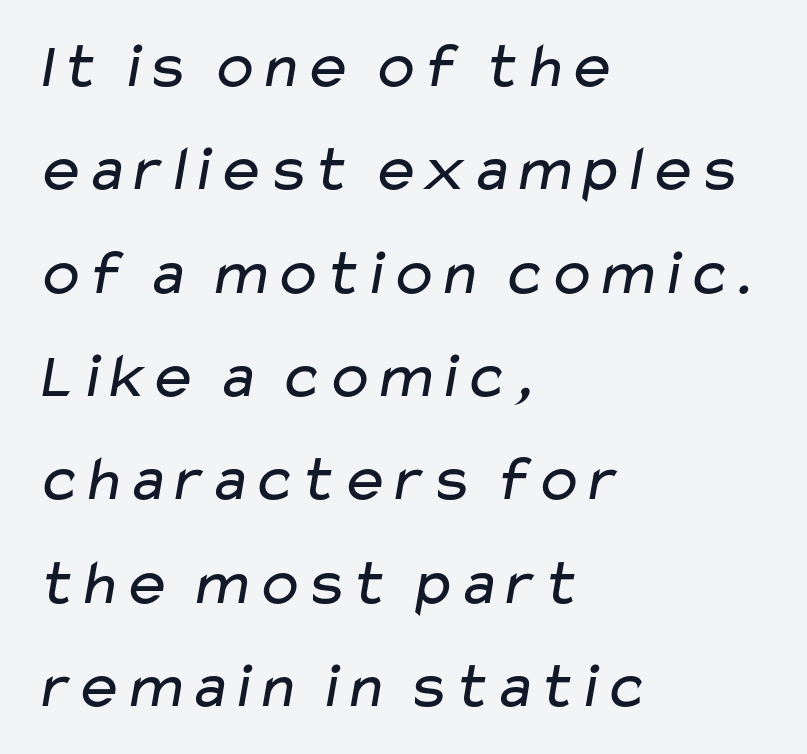
{"serif": "no", "bold": "no", "weight": "regular", "width": "wide", "stroke_contrast": "low", "x_height": "medium", "monospaced": "no", "underline": "no", "align": "left", "line_spacing": "normal", "line_spacing_ratio": 1.59, "letter_spacing": "normal", "letter_spacing_em": 0.0, "glyph_px": 65}
